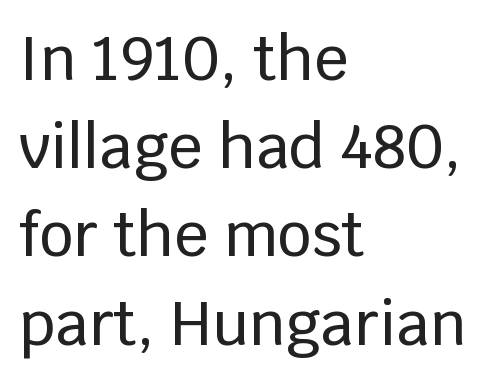
The image shows 60 px sans-serif type, upright; set left-aligned, normal line spacing (1.47x), normal letter spacing, not underlined; low stroke contrast and a large x-height.
